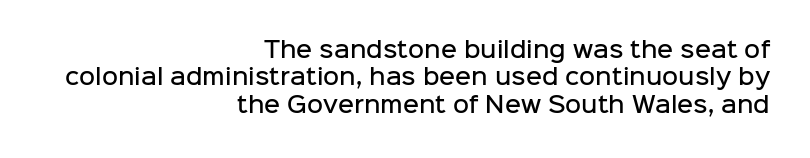
Beneath every word, the page is bare. Weight check: semibold — heavier than regular, not quite bold. The typesetter chose a ragged-left arrangement here. This sample uses an upright cut, with every glyph sitting square on the baseline.
